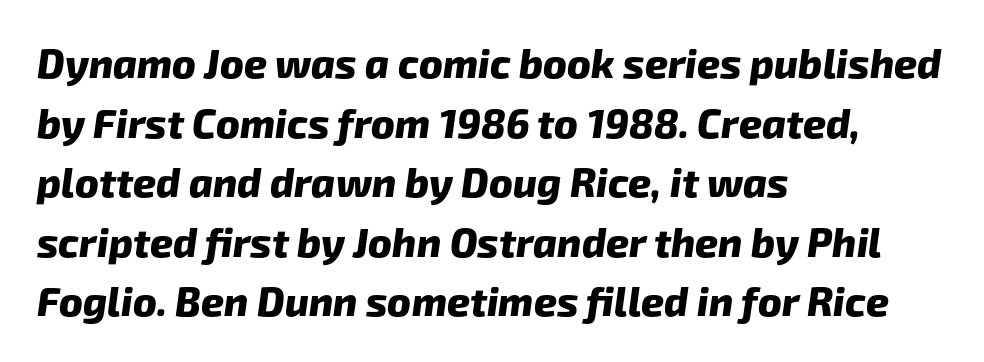
The image shows 40 px heavy sans-serif type; set left-aligned, normal line spacing (1.49x), normal letter spacing, not underlined; low stroke contrast and a medium x-height.
